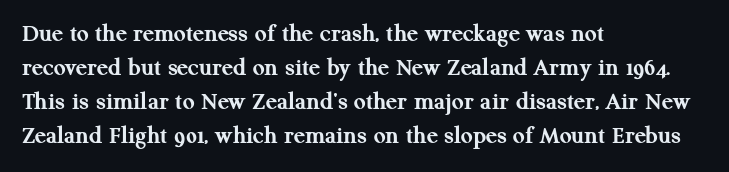
Typeset ragged right — the left edge is the straight one. Words float on clear page, feet unadorned. Vertically, the passage feels balanced, rows spaced as you'd expect. This sample uses plain, unmodified letter spacing. Summary of weight: heavy, a full bold. Characters remain perfectly vertical along every line.
